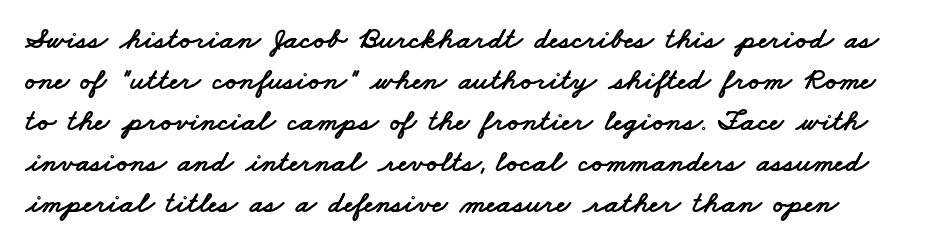
Tracking value appears to be zero — textbook default spacing. The letters carry no serifs — their stems end cleanly without finishing strokes. Letters rest on an invisible, unmarked baseline. Regarding leading, the lines here are spaced in the standard way.
